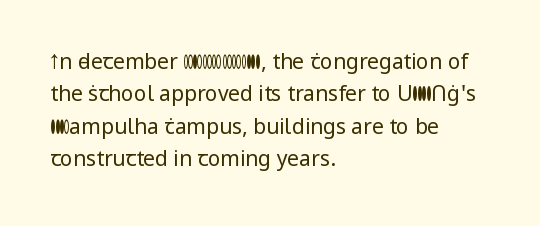
Words float on clear page, feet unadorned. Letters have the restrained weight of plain body copy at most. Horizontal alignment here is leftward, the default for most running prose. Whoever set this chose a conventional vertical rhythm. This sample uses an upright cut, with every glyph sitting square on the baseline.
